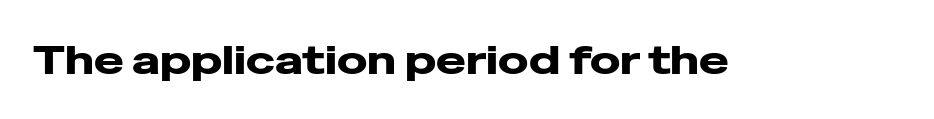
The image shows 40 px wide sans-serif type, upright; set normal letter spacing, not underlined; low stroke contrast and a medium x-height.
